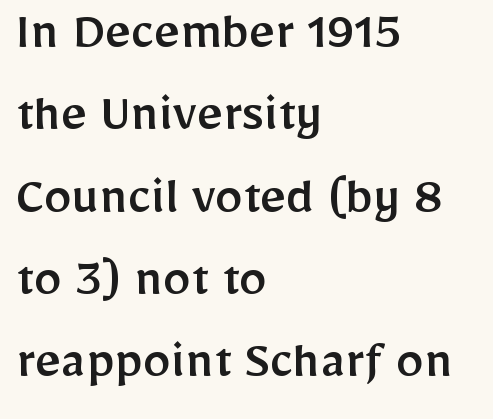
Line spacing here is normal. Visually the block forms a straight wall on the left and a jagged coastline on the right. The gaps between neighbouring characters are ordinary and unremarkable. This is roman type, the default non-slanted kind.
